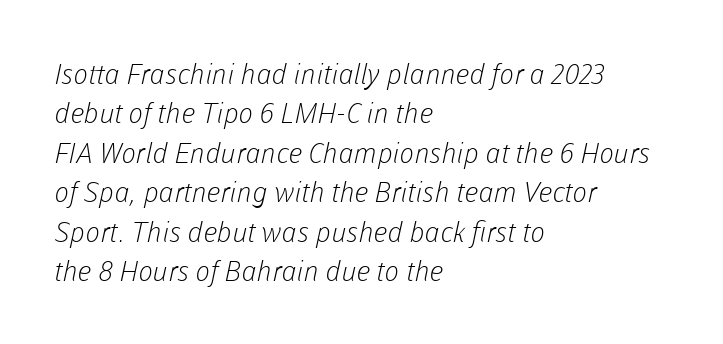
The image shows 28 px light sans-serif type; set left-aligned, normal line spacing (1.41x), normal letter spacing, not underlined; low stroke contrast and a medium x-height.
